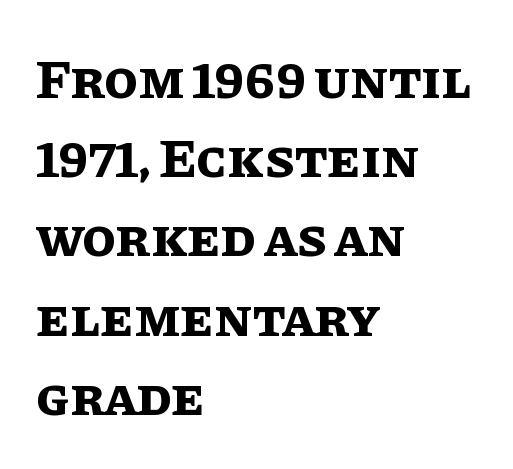
{"italic": "no", "bold": "yes", "weight": "bold", "width": "normal", "stroke_contrast": "low", "x_height": "large", "monospaced": "no", "underline": "no", "align": "left", "line_spacing": "normal", "line_spacing_ratio": 1.44, "letter_spacing": "normal", "letter_spacing_em": 0.0, "glyph_px": 55}
